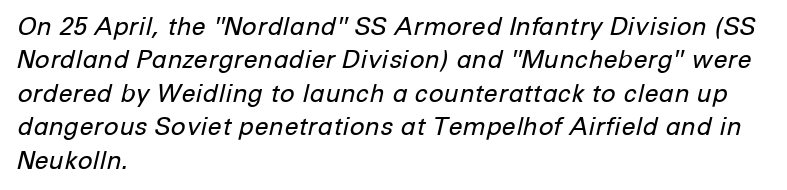
{"italic": "yes", "lean": "right", "slant_degrees": 12, "bold": "no", "underline": "no", "align": "left", "line_spacing": "normal", "line_spacing_ratio": 1.34, "letter_spacing": "normal", "letter_spacing_em": 0.0, "glyph_px": 25}
